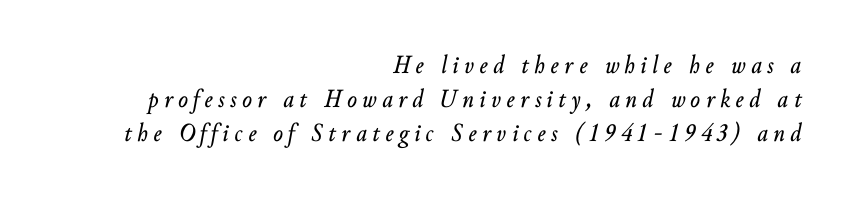
Q: Is the text italic (slanted)? A: Yes, it leans right by about 10 degrees.
Q: Is the text underlined? A: No.
Q: How is the paragraph aligned? A: Right-aligned.
Q: Is the spacing between letters normal or unusually wide? A: Unusually wide.
Q: Is the spacing between lines tight, normal or loose? A: Normal.
